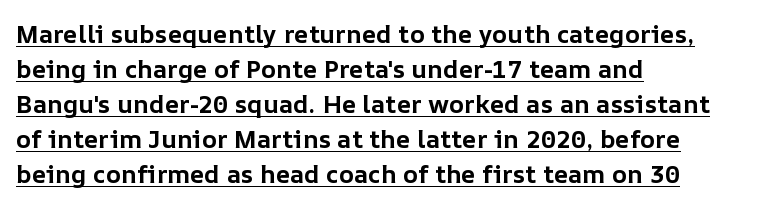
Q: Is the text bold? A: Yes.
Q: Is the text italic (slanted)? A: No, it is upright.
Q: Is the text underlined? A: Yes.
Q: How is the paragraph aligned? A: Left-aligned.
Q: Is the spacing between letters normal or unusually wide? A: Normal.
Q: Is the spacing between lines tight, normal or loose? A: Normal.
